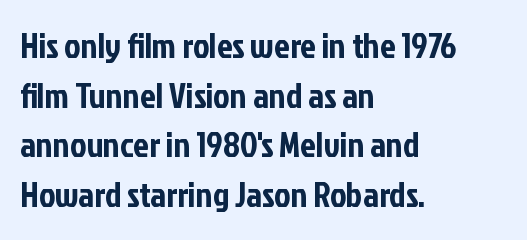
The image shows 35 px condensed sans-serif type, upright; set left-aligned, normal line spacing (1.42x), normal letter spacing, not underlined; low stroke contrast and a medium x-height.
